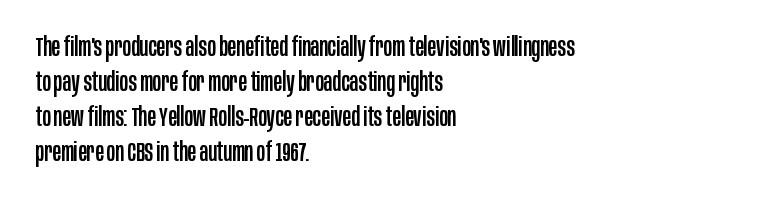
The image shows 26 px text type, upright; set left-aligned, normal line spacing (1.35x), normal letter spacing, not underlined.
